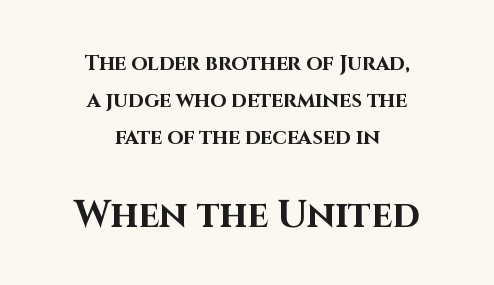
{"serif": "no", "italic": "no", "bold": "yes", "weight": "bold", "width": "normal", "stroke_contrast": "high", "x_height": "large", "monospaced": "no", "underline": "no", "align": "center", "line_spacing_ratio": 1.77, "letter_spacing": "normal", "letter_spacing_em": 0.0, "larger_block": "second", "size_ratio": 1.76, "glyph_px": 37}
